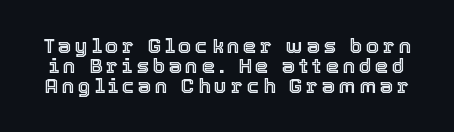
{"italic": "no", "underline": "no", "line_spacing": "tight", "line_spacing_ratio": 0.95, "glyph_px": 21}
